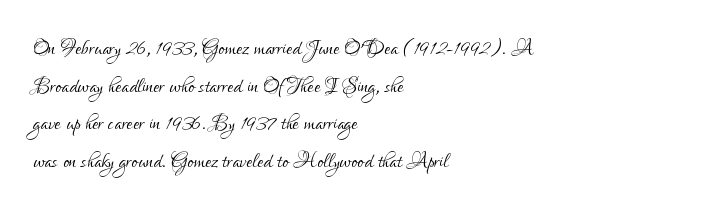
{"serif": "no", "bold": "no", "weight": "light", "width": "condensed", "stroke_contrast": "low", "x_height": "small", "monospaced": "no", "underline": "no", "align": "left", "line_spacing": "normal", "line_spacing_ratio": 1.34, "letter_spacing": "normal", "letter_spacing_em": 0.0, "glyph_px": 28}
